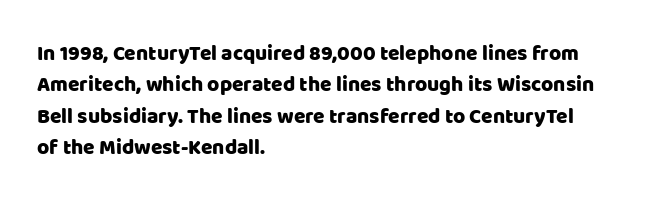
{"italic": "no", "underline": "no", "align": "left", "line_spacing": "normal", "line_spacing_ratio": 1.49, "letter_spacing": "normal", "letter_spacing_em": 0.0, "glyph_px": 21}
